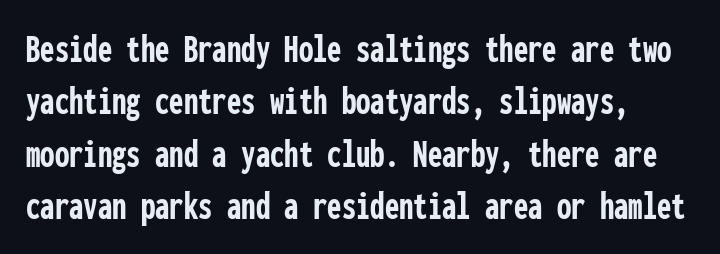
{"serif": "no", "italic": "no", "bold": "yes", "weight": "semibold", "width": "condensed", "stroke_contrast": "low", "x_height": "medium", "monospaced": "yes", "underline": "no", "line_spacing": "normal", "line_spacing_ratio": 1.28, "letter_spacing": "normal", "letter_spacing_em": 0.0, "glyph_px": 41}
